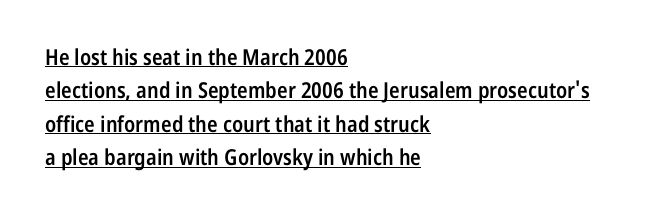
The image shows 22 px text type, upright; set left-aligned, normal line spacing (1.52x), normal letter spacing, underlined.
